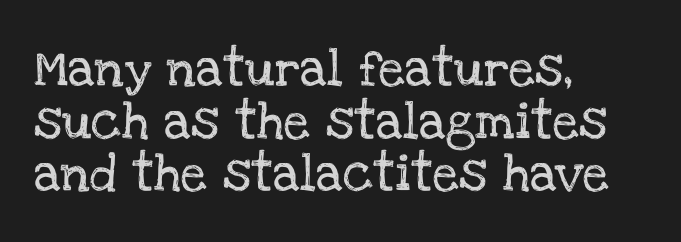
Q: Is the text italic (slanted)? A: No, it is upright.
Q: Is the typeface a serif or a sans-serif typeface? A: Serif.
Q: Is the text underlined? A: No.
Q: How is the paragraph aligned? A: Left-aligned.
Q: Is the spacing between letters normal or unusually wide? A: Normal.
Q: Is the spacing between lines tight, normal or loose? A: Normal.
Q: Width (condensed, normal, or wide)? A: Normal.
Q: Stroke contrast? A: Low.
Q: x-height? A: Large.
Q: Monospaced? A: No.
